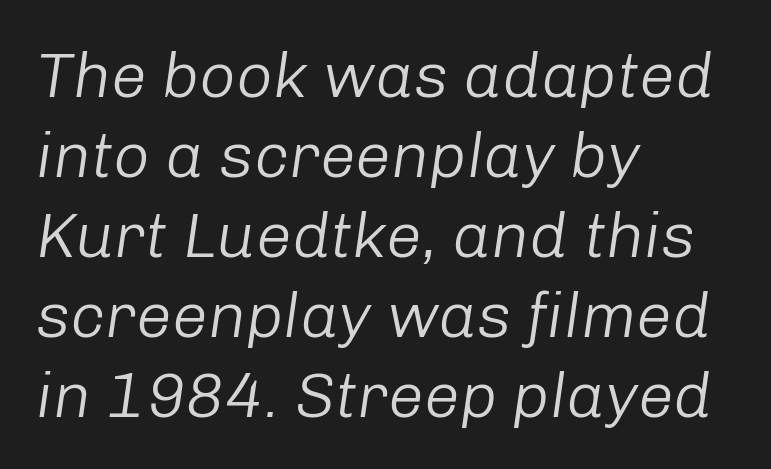
Nothing unusual about the tracking: characters are spaced as the font intends. Vertically, the passage feels balanced, rows spaced as you'd expect. Descenders hang freely into open space. The characters are drawn with everyday or finer stroke widths. Character widths vary here, with narrow letters taking less room than wide ones. In terms of posture, this sample is oblique.
